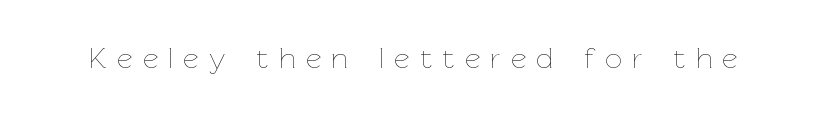
Q: Is the text bold? A: No.
Q: Is the text italic (slanted)? A: No, it is upright.
Q: Is the text underlined? A: No.
Q: Is the spacing between letters normal or unusually wide? A: Unusually wide.
Q: Width (condensed, normal, or wide)? A: Normal.
Q: Stroke contrast? A: Low.
Q: x-height? A: Medium.
Q: Monospaced? A: No.
